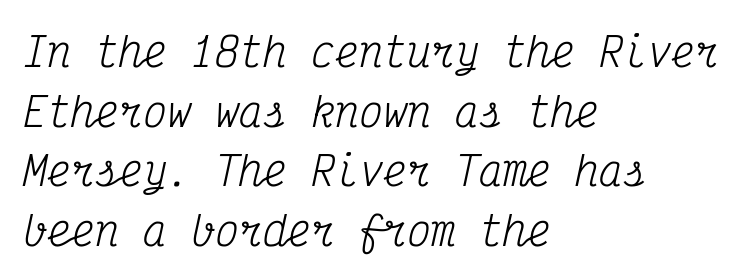
The leading is moderate, giving the passage an even texture. To sum up the face: it has serifs. Is the letter spacing exaggerated? No — it looks like the ordinary default. Stems and bowls with no extra thickness — not bold.
